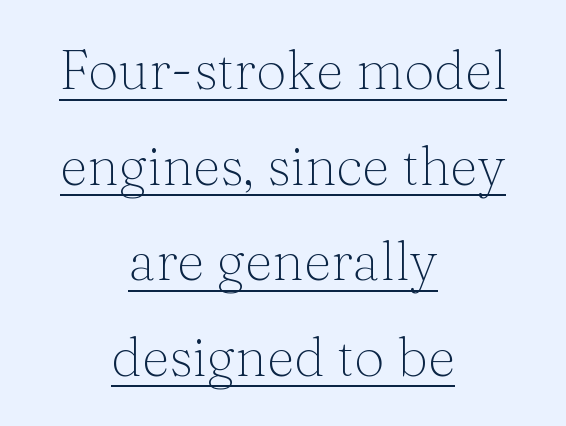
Q: Is the text bold? A: No.
Q: Is the text italic (slanted)? A: No, it is upright.
Q: Is the typeface a serif or a sans-serif typeface? A: Serif.
Q: Is the text underlined? A: Yes.
Q: How is the paragraph aligned? A: Centered.
Q: Is the spacing between letters normal or unusually wide? A: Normal.
Q: Width (condensed, normal, or wide)? A: Normal.
Q: Stroke contrast? A: Medium.
Q: x-height? A: Medium.
Q: Monospaced? A: No.
